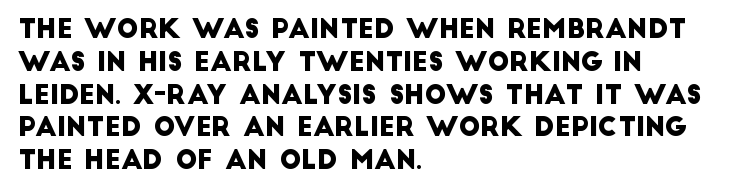
Q: Is the text underlined? A: No.
Q: How is the paragraph aligned? A: Left-aligned.
Q: Is the spacing between letters normal or unusually wide? A: Normal.
Q: Is the spacing between lines tight, normal or loose? A: Normal.
